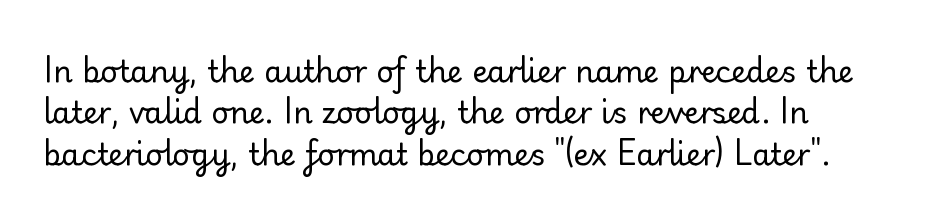
{"serif": "no", "italic": "no", "bold": "no", "weight": "regular", "width": "normal", "stroke_contrast": "low", "x_height": "small", "monospaced": "no", "underline": "no", "align": "left", "line_spacing": "normal", "line_spacing_ratio": 1.38, "letter_spacing": "normal", "letter_spacing_em": 0.0, "glyph_px": 30}
